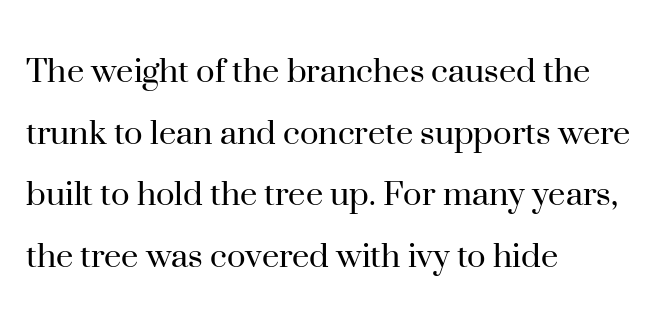
Q: Is the text bold? A: No.
Q: Is the text italic (slanted)? A: No, it is upright.
Q: Is the typeface a serif or a sans-serif typeface? A: Serif.
Q: Is the text underlined? A: No.
Q: How is the paragraph aligned? A: Left-aligned.
Q: Is the spacing between letters normal or unusually wide? A: Normal.
Q: Is the spacing between lines tight, normal or loose? A: Normal.
Q: Width (condensed, normal, or wide)? A: Normal.
Q: Stroke contrast? A: High.
Q: x-height? A: Small.
Q: Monospaced? A: No.
